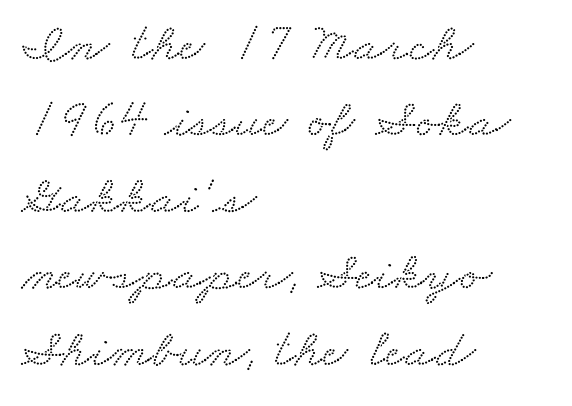
{"serif": "yes", "width": "wide", "stroke_contrast": "low", "x_height": "small", "monospaced": "no", "underline": "no", "align": "left", "line_spacing": "normal", "line_spacing_ratio": 1.39, "letter_spacing": "normal", "letter_spacing_em": 0.0, "glyph_px": 55}
